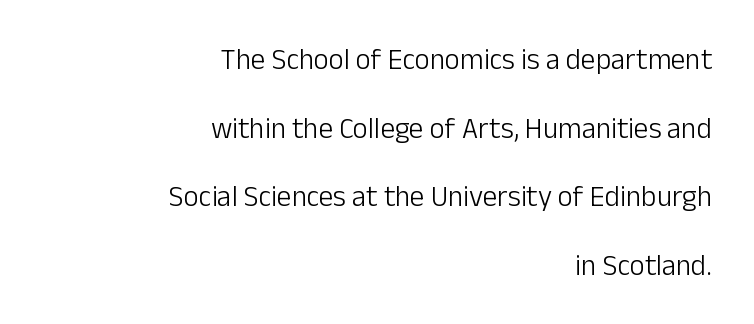
{"serif": "no", "italic": "no", "bold": "no", "weight": "light", "width": "normal", "stroke_contrast": "low", "x_height": "medium", "monospaced": "no", "underline": "no", "align": "right", "line_spacing": "loose", "line_spacing_ratio": 2.37, "letter_spacing": "normal", "letter_spacing_em": 0.0, "glyph_px": 29}
